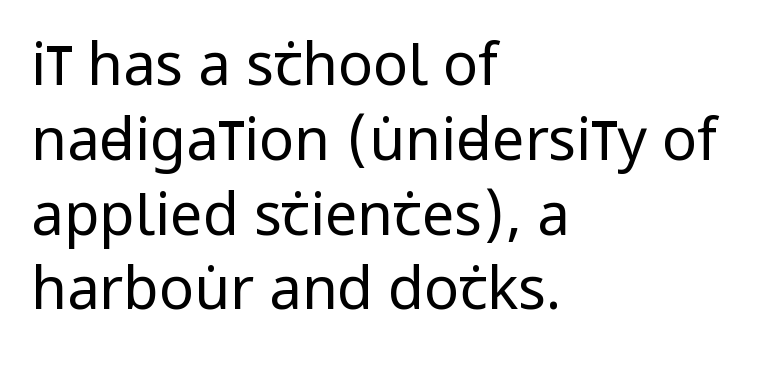
Q: Is the text bold? A: No.
Q: Is the text italic (slanted)? A: No, it is upright.
Q: Is the typeface a serif or a sans-serif typeface? A: Sans-serif.
Q: Is the text underlined? A: No.
Q: How is the paragraph aligned? A: Left-aligned.
Q: Is the spacing between letters normal or unusually wide? A: Normal.
Q: Is the spacing between lines tight, normal or loose? A: Normal.
Q: Width (condensed, normal, or wide)? A: Condensed.
Q: Stroke contrast? A: Low.
Q: x-height? A: Large.
Q: Monospaced? A: No.
